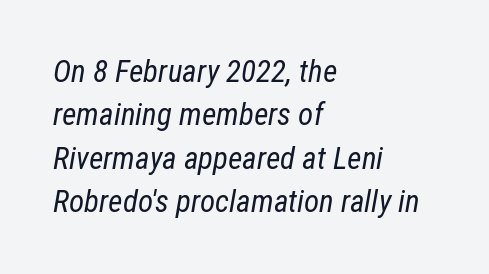
The image shows 31 px regular-weight, condensed type, italic (leaning right); set left-aligned, normal line spacing (1.4x), normal letter spacing, not underlined; low stroke contrast and a medium x-height.
